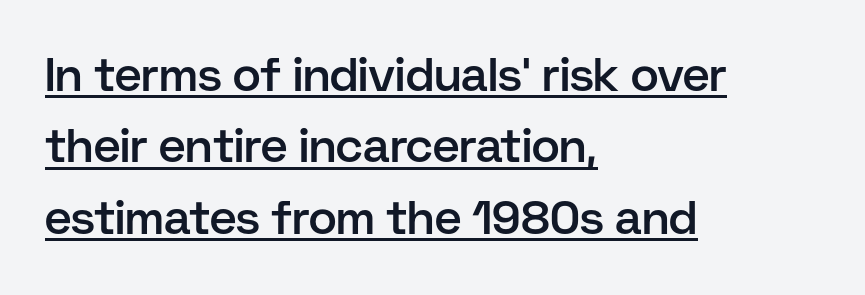
Q: Is the text bold? A: Semi-bold.
Q: Is the text italic (slanted)? A: No, it is upright.
Q: Is the typeface a serif or a sans-serif typeface? A: Sans-serif.
Q: Is the text underlined? A: Yes.
Q: How is the paragraph aligned? A: Left-aligned.
Q: Is the spacing between letters normal or unusually wide? A: Normal.
Q: Is the spacing between lines tight, normal or loose? A: Normal.
Q: Width (condensed, normal, or wide)? A: Normal.
Q: Stroke contrast? A: Low.
Q: x-height? A: Medium.
Q: Monospaced? A: No.
